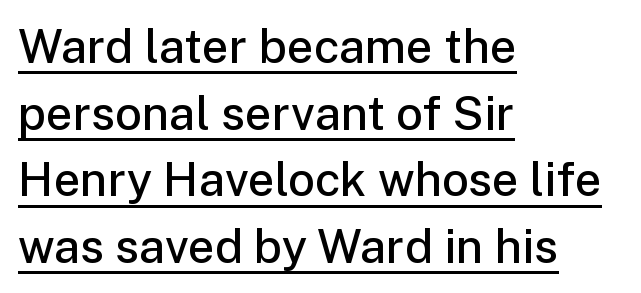
The image shows 47 px semibold sans-serif type, upright; set left-aligned, normal line spacing (1.42x), normal letter spacing, underlined; low stroke contrast and a medium x-height.
